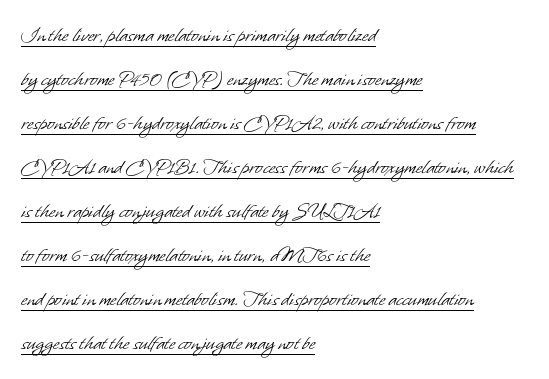
The image shows 22 px text type; set left-aligned, loose line spacing (2.0x), normal letter spacing, underlined.
